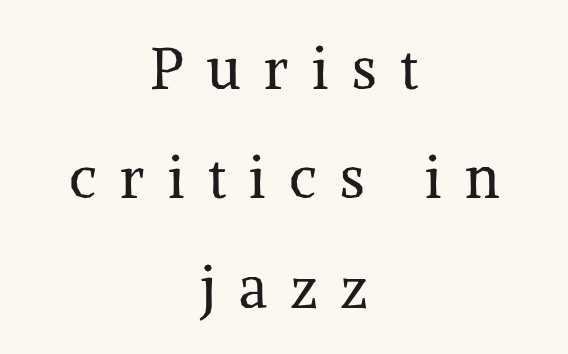
The image shows 57 px regular-weight serif type, upright; set centered, loose line spacing (1.92x), unusually wide letter spacing (+0.41 em), not underlined; medium stroke contrast and a medium x-height.
